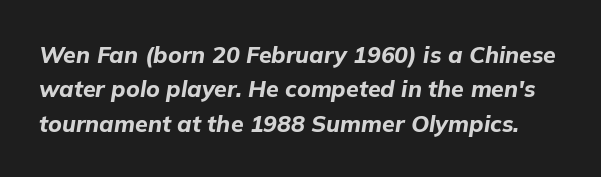
The image shows 23 px bold type, italic (leaning right); set normal line spacing (1.5x), normal letter spacing, not underlined.
